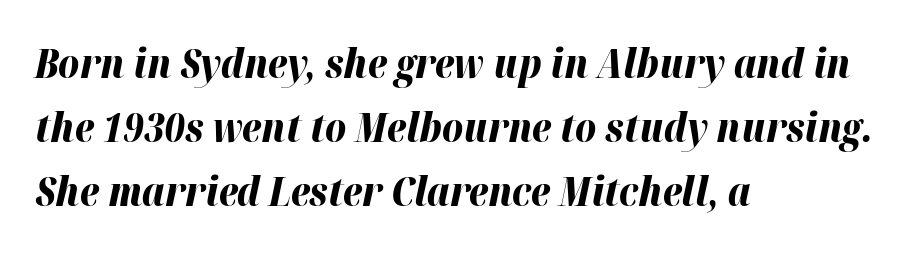
On the weight axis this lands at bold, roughly 700. Looks like regular typesetting: each glyph gets only the width it needs. In CSS terms this would be text-align: left. Glance below the letters and you will spot only blank space.
